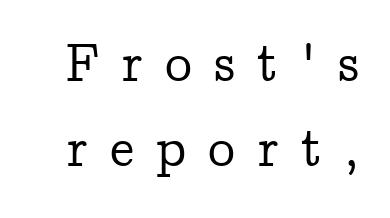
Q: Is the text italic (slanted)? A: No, it is upright.
Q: Is the typeface a serif or a sans-serif typeface? A: Serif.
Q: Is the text underlined? A: No.
Q: Is the spacing between letters normal or unusually wide? A: Unusually wide.
Q: Is the spacing between lines tight, normal or loose? A: Normal.
Q: Width (condensed, normal, or wide)? A: Normal.
Q: Stroke contrast? A: Low.
Q: x-height? A: Medium.
Q: Monospaced? A: No.
